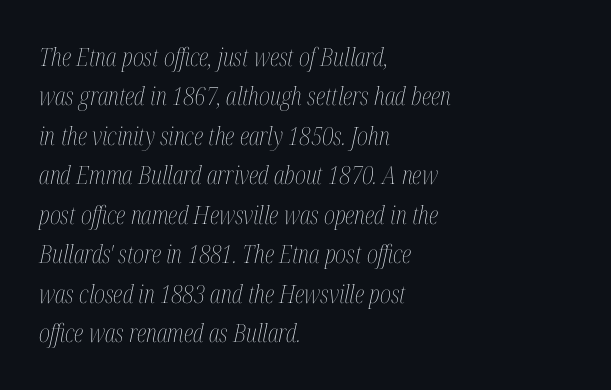
{"italic": "yes", "lean": "right", "slant_degrees": 12, "bold": "no", "underline": "no", "align": "left", "line_spacing": "normal", "line_spacing_ratio": 1.58, "letter_spacing": "normal", "letter_spacing_em": 0.0, "glyph_px": 25}
